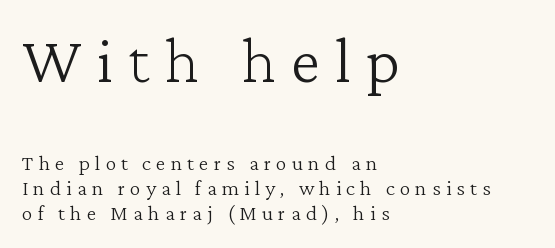
Q: Is the text bold? A: No.
Q: Is the text italic (slanted)? A: No, it is upright.
Q: Is the typeface a serif or a sans-serif typeface? A: Serif.
Q: Is the text underlined? A: No.
Q: How is the paragraph aligned? A: Left-aligned.
Q: Is the spacing between letters normal or unusually wide? A: Unusually wide.
Q: Is the spacing between lines tight, normal or loose? A: Tight.
Q: Which block of text is set in a larger size, the first (top) or the second (bottom)? A: The first (top) one.
Q: Width (condensed, normal, or wide)? A: Normal.
Q: Stroke contrast? A: Low.
Q: x-height? A: Medium.
Q: Monospaced? A: No.
